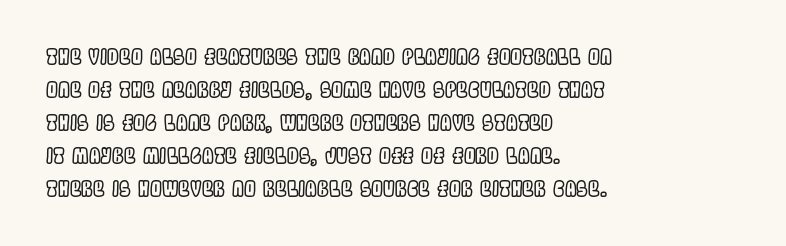
{"italic": "no", "underline": "no", "align": "left", "line_spacing": "normal", "line_spacing_ratio": 1.57, "letter_spacing": "normal", "letter_spacing_em": 0.0, "glyph_px": 21}
